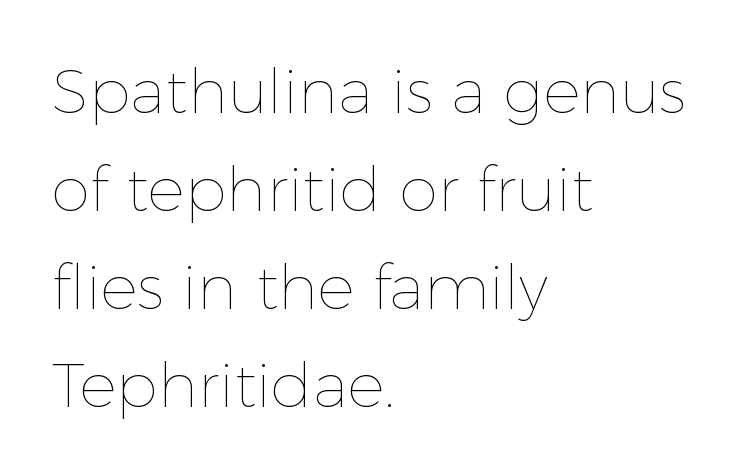
{"italic": "no", "bold": "no", "weight": "thin", "width": "normal", "x_height": "medium", "monospaced": "no", "underline": "no", "align": "left", "line_spacing": "normal", "line_spacing_ratio": 1.58, "letter_spacing": "normal", "letter_spacing_em": 0.0, "glyph_px": 62}
